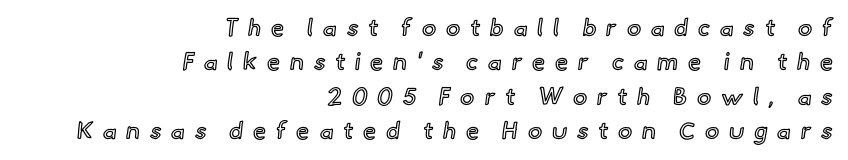
Notice how the passage keeps a crisp vertical edge on the right only. The tracking jumps out immediately: characters are airy and widely separated. A normal amount of white space separates one row of letters from the next.
